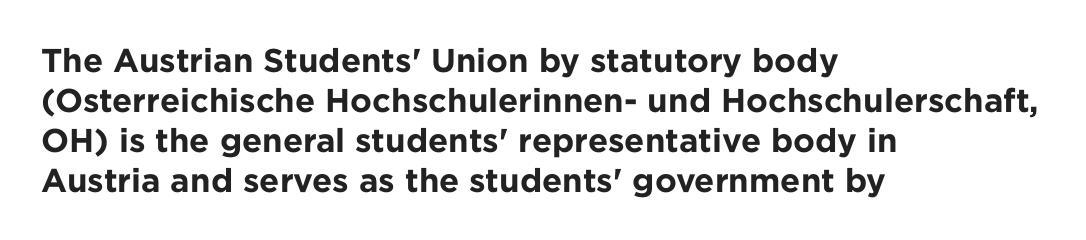
{"serif": "no", "italic": "no", "bold": "yes", "weight": "bold", "width": "normal", "stroke_contrast": "low", "x_height": "medium", "monospaced": "no", "underline": "no", "align": "left", "line_spacing_ratio": 1.21, "letter_spacing": "normal", "letter_spacing_em": 0.0, "glyph_px": 33}
